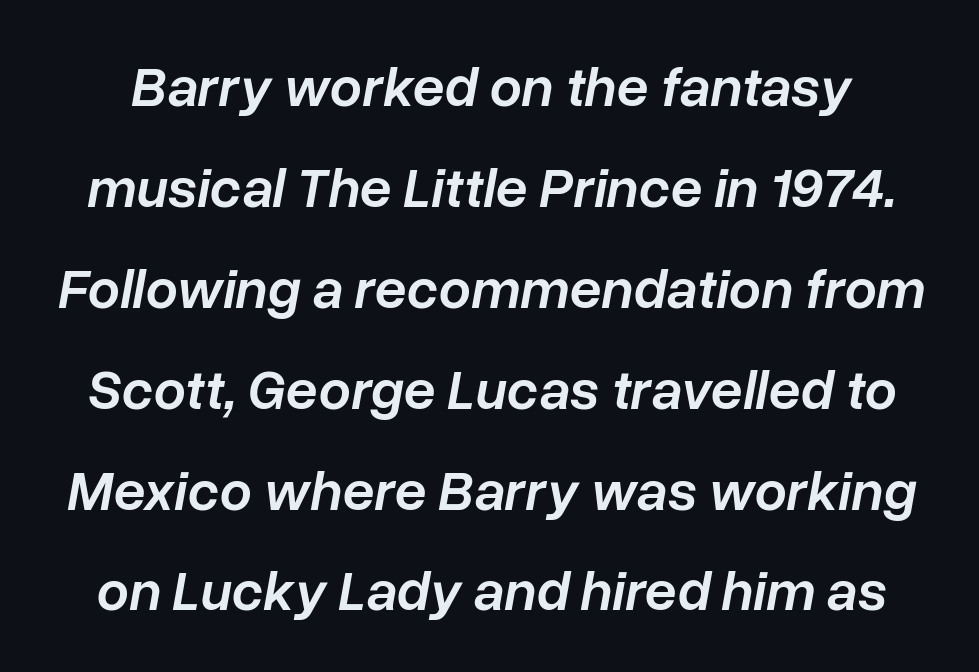
{"italic": "yes", "lean": "right", "slant_degrees": 10, "bold": "semi", "weight": "semibold", "width": "normal", "stroke_contrast": "low", "x_height": "medium", "monospaced": "no", "underline": "no", "line_spacing_ratio": 1.77, "letter_spacing": "normal", "letter_spacing_em": 0.0, "glyph_px": 57}
